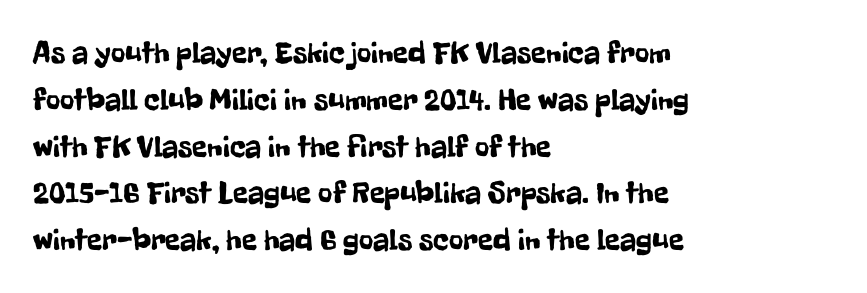
Q: Is the text italic (slanted)? A: No, it is upright.
Q: Is the typeface a serif or a sans-serif typeface? A: Sans-serif.
Q: Is the text underlined? A: No.
Q: How is the paragraph aligned? A: Left-aligned.
Q: Is the spacing between letters normal or unusually wide? A: Normal.
Q: Is the spacing between lines tight, normal or loose? A: Normal.
Q: Width (condensed, normal, or wide)? A: Condensed.
Q: Stroke contrast? A: Low.
Q: x-height? A: Medium.
Q: Monospaced? A: No.
